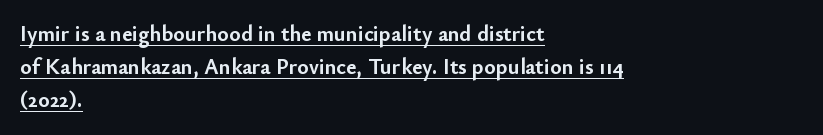
The image shows 22 px bold type, upright; set left-aligned, normal line spacing (1.51x), normal letter spacing, underlined.
